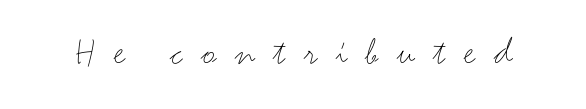
Q: Is the text bold? A: No.
Q: Is the text italic (slanted)? A: Yes.
Q: Is the typeface a serif or a sans-serif typeface? A: Sans-serif.
Q: Is the text underlined? A: No.
Q: Is the spacing between letters normal or unusually wide? A: Unusually wide.
Q: Width (condensed, normal, or wide)? A: Wide.
Q: Stroke contrast? A: Medium.
Q: x-height? A: Small.
Q: Monospaced? A: No.
